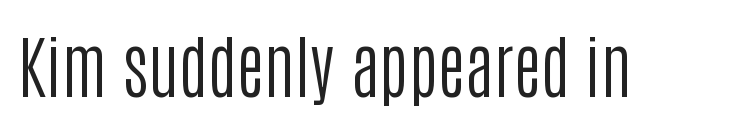
Q: Is the text bold? A: No.
Q: Is the text italic (slanted)? A: No, it is upright.
Q: Is the typeface a serif or a sans-serif typeface? A: Sans-serif.
Q: Is the text underlined? A: No.
Q: Is the spacing between letters normal or unusually wide? A: Normal.
Q: Width (condensed, normal, or wide)? A: Condensed.
Q: Stroke contrast? A: Low.
Q: x-height? A: Large.
Q: Monospaced? A: No.
